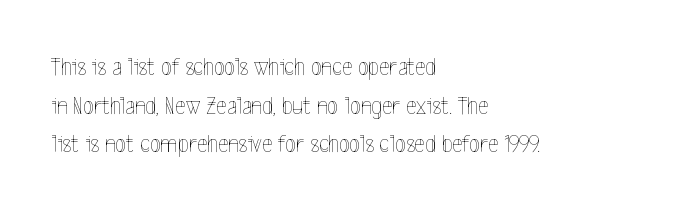
{"italic": "no", "bold": "no", "underline": "no", "align": "left", "line_spacing": "normal", "line_spacing_ratio": 1.55, "letter_spacing": "normal", "letter_spacing_em": 0.0, "glyph_px": 25}
